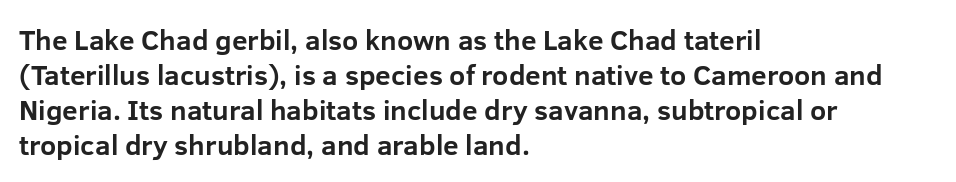
{"serif": "no", "italic": "no", "bold": "yes", "weight": "bold", "width": "normal", "stroke_contrast": "low", "x_height": "medium", "monospaced": "no", "underline": "no", "align": "left", "line_spacing": "normal", "line_spacing_ratio": 1.25, "letter_spacing": "normal", "letter_spacing_em": 0.0, "glyph_px": 28}
